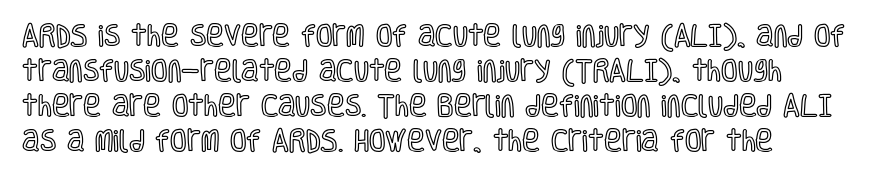
{"italic": "no", "underline": "no", "line_spacing": "normal", "line_spacing_ratio": 1.46, "letter_spacing": "normal", "letter_spacing_em": 0.0, "glyph_px": 24}
